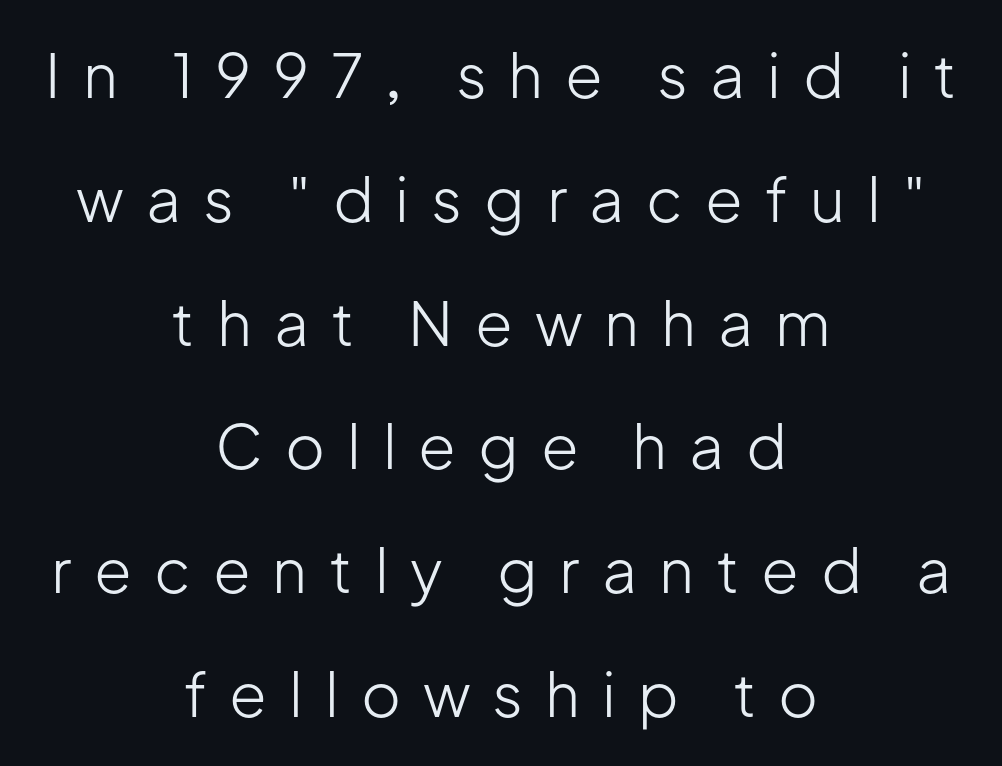
Q: Is the text bold? A: No.
Q: Is the text italic (slanted)? A: No, it is upright.
Q: Is the typeface a serif or a sans-serif typeface? A: Sans-serif.
Q: Is the text underlined? A: No.
Q: How is the paragraph aligned? A: Centered.
Q: Is the spacing between letters normal or unusually wide? A: Unusually wide.
Q: Is the spacing between lines tight, normal or loose? A: Loose.
Q: Width (condensed, normal, or wide)? A: Normal.
Q: Stroke contrast? A: Low.
Q: x-height? A: Medium.
Q: Monospaced? A: No.
